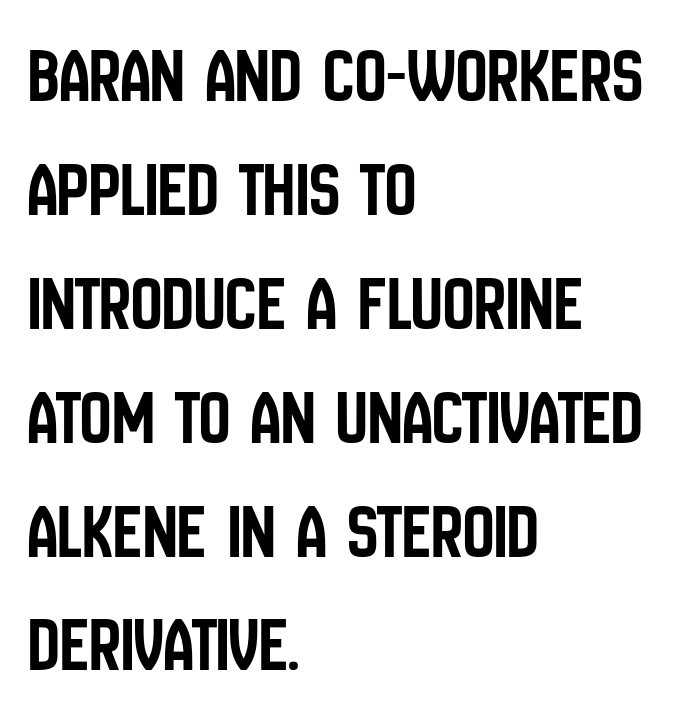
{"serif": "no", "italic": "no", "width": "condensed", "stroke_contrast": "low", "x_height": "large", "monospaced": "no", "underline": "no", "align": "left", "line_spacing": "normal", "line_spacing_ratio": 1.46, "letter_spacing": "normal", "letter_spacing_em": 0.0, "glyph_px": 78}
